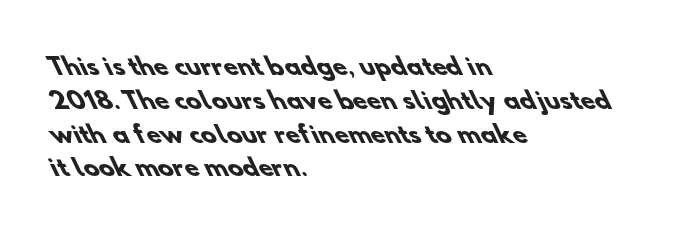
Q: Is the text bold? A: Yes.
Q: Is the text underlined? A: No.
Q: How is the paragraph aligned? A: Left-aligned.
Q: Is the spacing between letters normal or unusually wide? A: Normal.
Q: Is the spacing between lines tight, normal or loose? A: Normal.
